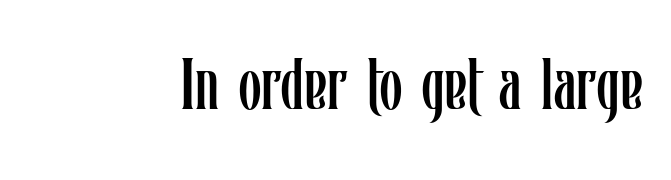
{"italic": "no", "bold": "no", "weight": "regular", "width": "condensed", "stroke_contrast": "low", "x_height": "medium", "monospaced": "no", "underline": "no", "letter_spacing": "normal", "letter_spacing_em": 0.0, "glyph_px": 73}
